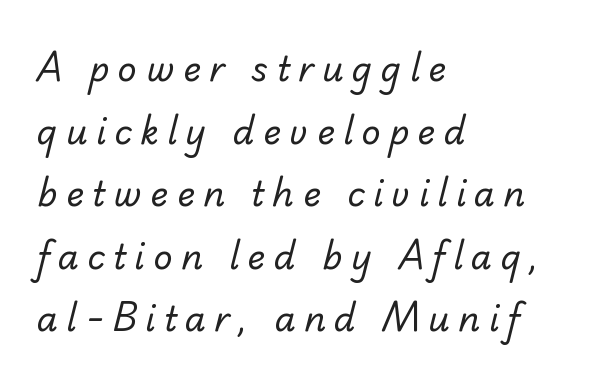
Q: Is the text bold? A: No.
Q: Is the typeface a serif or a sans-serif typeface? A: Sans-serif.
Q: Is the text underlined? A: No.
Q: How is the paragraph aligned? A: Left-aligned.
Q: Is the spacing between letters normal or unusually wide? A: Unusually wide.
Q: Width (condensed, normal, or wide)? A: Normal.
Q: Stroke contrast? A: Low.
Q: x-height? A: Small.
Q: Monospaced? A: No.
